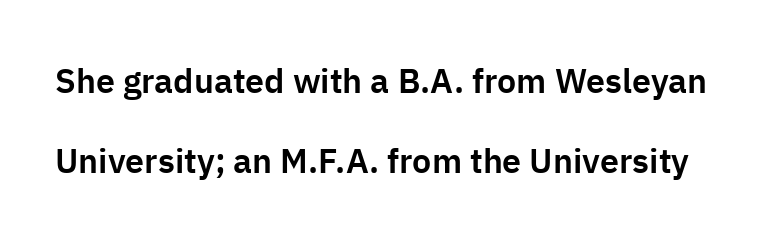
The image shows 34 px sans-serif type, upright; set loose line spacing (2.34x), normal letter spacing, not underlined; low stroke contrast and a medium x-height.
